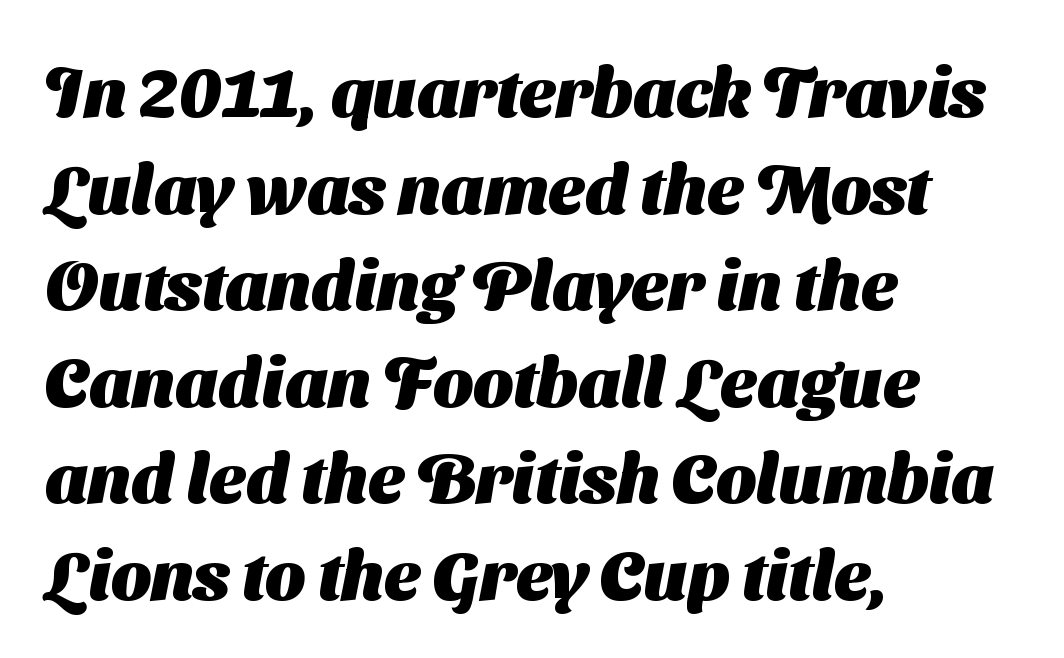
{"serif": "no", "bold": "yes", "weight": "heavy", "width": "normal", "stroke_contrast": "medium", "x_height": "medium", "monospaced": "no", "underline": "no", "align": "left", "line_spacing": "normal", "line_spacing_ratio": 1.38, "letter_spacing": "normal", "letter_spacing_em": 0.0, "glyph_px": 70}
